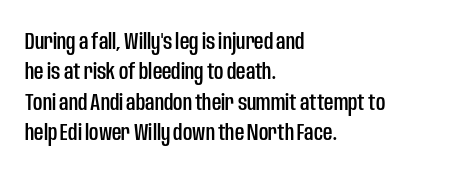
{"italic": "no", "underline": "no", "align": "left", "line_spacing": "normal", "line_spacing_ratio": 1.32, "letter_spacing": "normal", "letter_spacing_em": 0.0, "glyph_px": 23}
